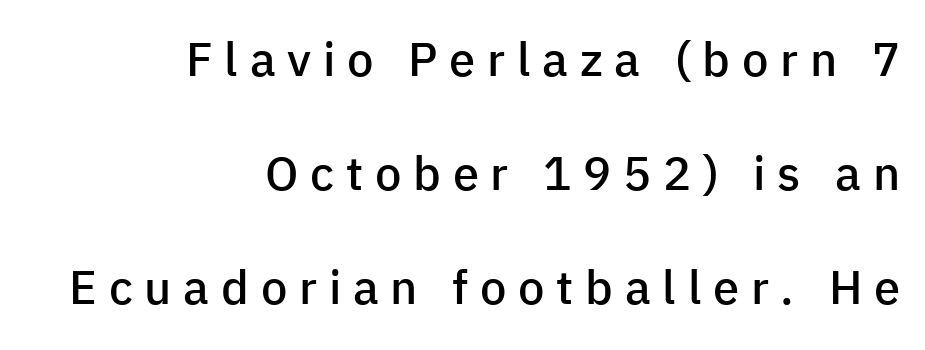
{"serif": "no", "italic": "no", "bold": "semi", "weight": "semibold", "width": "normal", "stroke_contrast": "low", "x_height": "medium", "monospaced": "no", "underline": "no", "align": "right", "line_spacing": "loose", "line_spacing_ratio": 2.43, "letter_spacing": "wide", "letter_spacing_em": 0.25, "glyph_px": 47}
